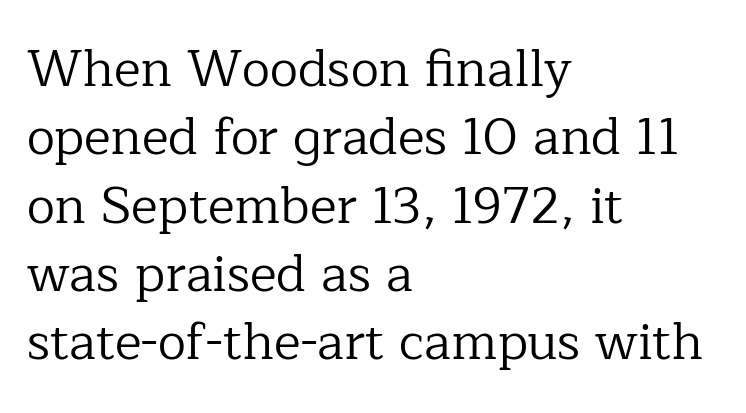
Q: Is the text bold? A: No.
Q: Is the text italic (slanted)? A: No, it is upright.
Q: Is the typeface a serif or a sans-serif typeface? A: Serif.
Q: Is the text underlined? A: No.
Q: How is the paragraph aligned? A: Left-aligned.
Q: Is the spacing between letters normal or unusually wide? A: Normal.
Q: Is the spacing between lines tight, normal or loose? A: Normal.
Q: Width (condensed, normal, or wide)? A: Normal.
Q: Stroke contrast? A: Low.
Q: x-height? A: Medium.
Q: Monospaced? A: No.
